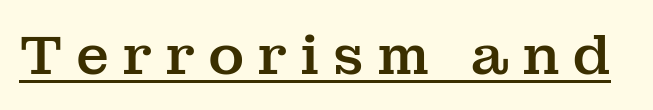
The image shows 55 px serif type, upright; set unusually wide letter spacing (+0.23 em), underlined; medium stroke contrast and a medium x-height.
